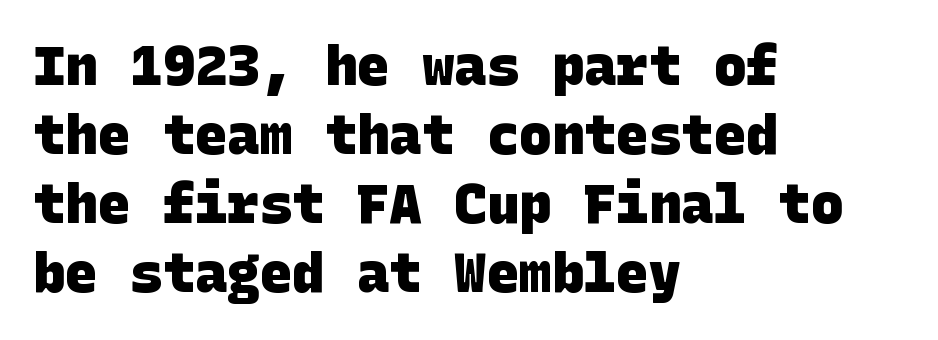
{"serif": "no", "bold": "yes", "weight": "heavy", "width": "normal", "stroke_contrast": "low", "x_height": "large", "underline": "no", "align": "left", "line_spacing": "normal", "line_spacing_ratio": 1.28, "letter_spacing": "normal", "letter_spacing_em": 0.0, "glyph_px": 54}
